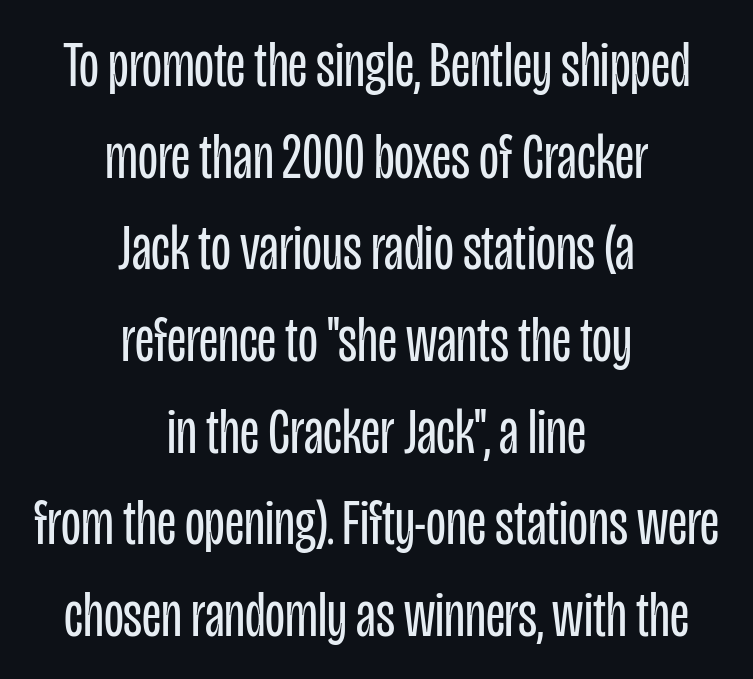
Horizontal alignment here is central, giving a formal, balanced look. Descender tails drop into unmarked territory. The type is set solid horizontally, with unmodified tracking. Think of a printed novel: that variable character pitch is what you see here. Tall strokes in this sample are plumb rather than angled. Does the type have serifs? No, each stem ends abruptly.
